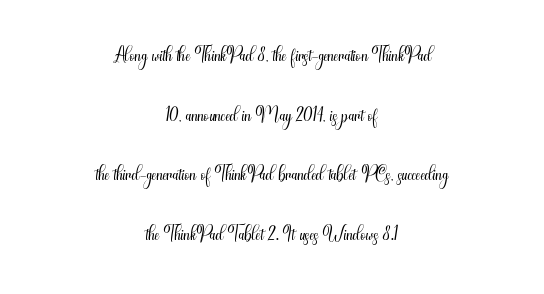
Q: Is the text bold? A: No.
Q: Is the text italic (slanted)? A: Yes.
Q: Is the typeface a serif or a sans-serif typeface? A: Sans-serif.
Q: Is the text underlined? A: No.
Q: How is the paragraph aligned? A: Centered.
Q: Is the spacing between letters normal or unusually wide? A: Normal.
Q: Is the spacing between lines tight, normal or loose? A: Loose.
Q: Width (condensed, normal, or wide)? A: Condensed.
Q: Stroke contrast? A: Medium.
Q: x-height? A: Small.
Q: Monospaced? A: No.
